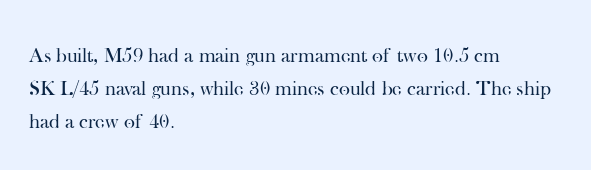
Q: Is the text bold? A: No.
Q: Is the text italic (slanted)? A: No, it is upright.
Q: Is the text underlined? A: No.
Q: How is the paragraph aligned? A: Left-aligned.
Q: Is the spacing between letters normal or unusually wide? A: Normal.
Q: Is the spacing between lines tight, normal or loose? A: Normal.
